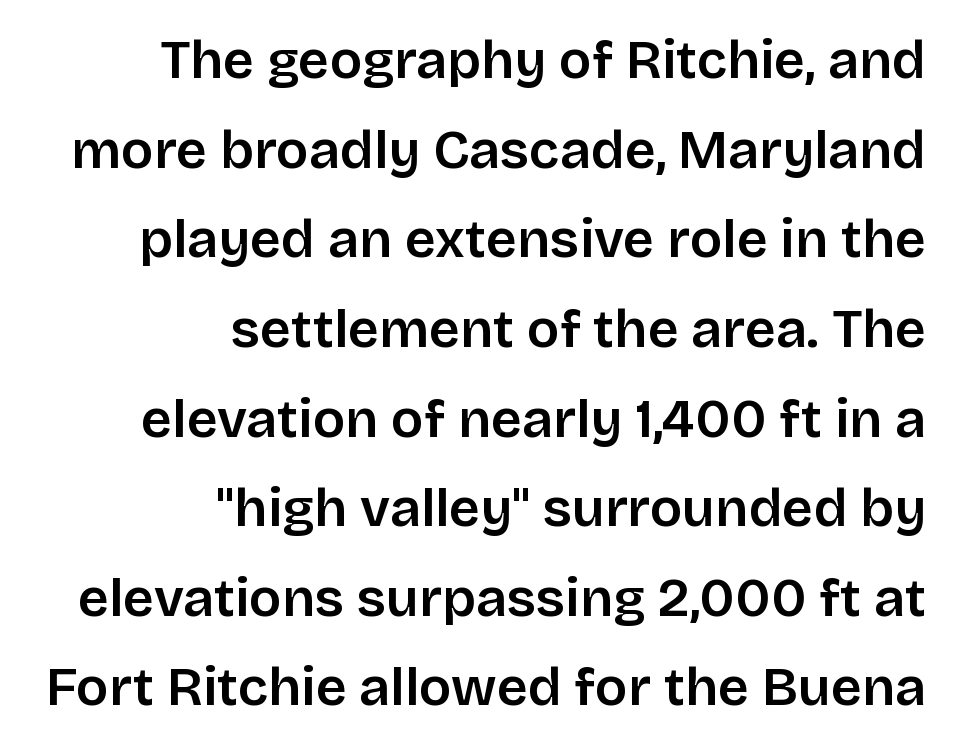
The image shows 54 px semibold sans-serif type, upright; set right-aligned, normal line spacing (1.66x), normal letter spacing, not underlined; low stroke contrast and a large x-height.
